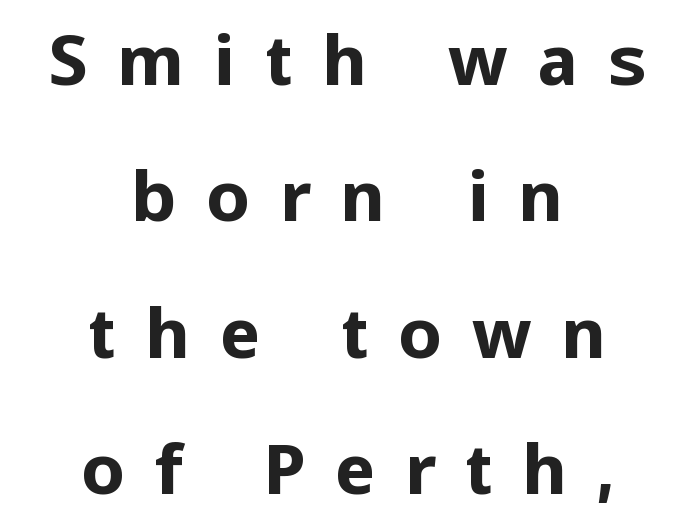
Anything drawn beneath the words? Only blank space. Regarding serifs, this sample does without them. The passage is arranged like a title page — every line centered. The rendering uses natural spacing where letterforms have individual widths. Heavy, bold letterforms.
